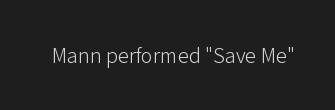
{"italic": "no", "bold": "no", "underline": "no", "letter_spacing": "normal", "letter_spacing_em": 0.0, "glyph_px": 22}
